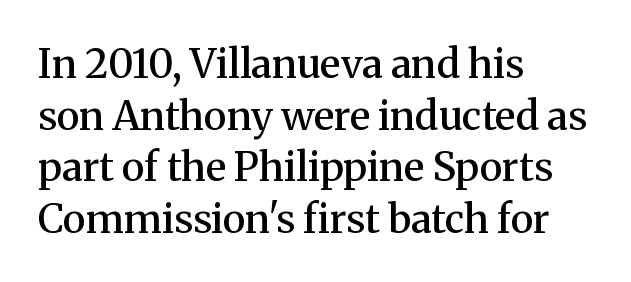
Q: Is the text bold? A: Semi-bold.
Q: Is the text italic (slanted)? A: No, it is upright.
Q: Is the typeface a serif or a sans-serif typeface? A: Serif.
Q: Is the text underlined? A: No.
Q: How is the paragraph aligned? A: Left-aligned.
Q: Is the spacing between letters normal or unusually wide? A: Normal.
Q: Is the spacing between lines tight, normal or loose? A: Normal.
Q: Width (condensed, normal, or wide)? A: Normal.
Q: Stroke contrast? A: Medium.
Q: x-height? A: Medium.
Q: Monospaced? A: No.
